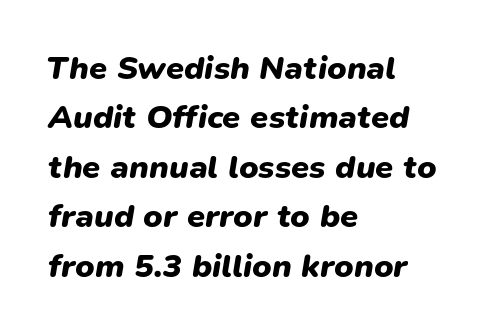
Q: Is the text bold? A: Yes.
Q: Is the text italic (slanted)? A: Yes, it leans right by about 9 degrees.
Q: Is the text underlined? A: No.
Q: How is the paragraph aligned? A: Left-aligned.
Q: Is the spacing between letters normal or unusually wide? A: Normal.
Q: Is the spacing between lines tight, normal or loose? A: Normal.
Q: Width (condensed, normal, or wide)? A: Normal.
Q: Stroke contrast? A: Low.
Q: x-height? A: Medium.
Q: Monospaced? A: No.
